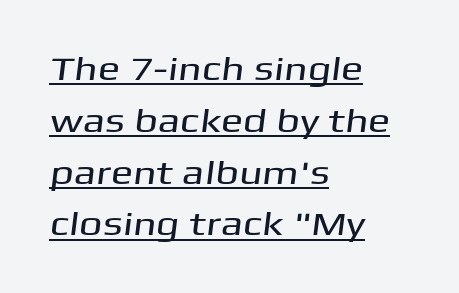
Nothing unusual about the tracking: characters are spaced as the font intends. Horizontal bands of white between lines are of average thickness. No feet cap the strokes, marking this as sans-serif type. This sample has the flowing, uneven cadence of proportional lettering.
